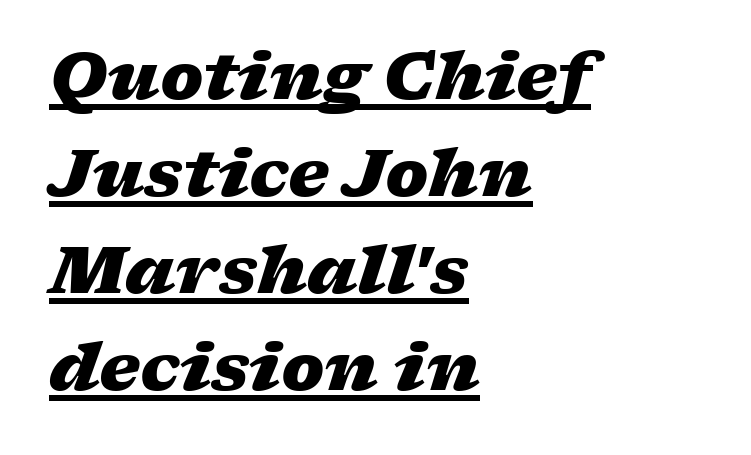
Q: Is the text bold? A: Yes.
Q: Is the text italic (slanted)? A: Yes, it leans right by about 17 degrees.
Q: Is the text underlined? A: Yes.
Q: How is the paragraph aligned? A: Left-aligned.
Q: Is the spacing between letters normal or unusually wide? A: Normal.
Q: Is the spacing between lines tight, normal or loose? A: Normal.
Q: Width (condensed, normal, or wide)? A: Wide.
Q: Stroke contrast? A: Low.
Q: x-height? A: Medium.
Q: Monospaced? A: No.
